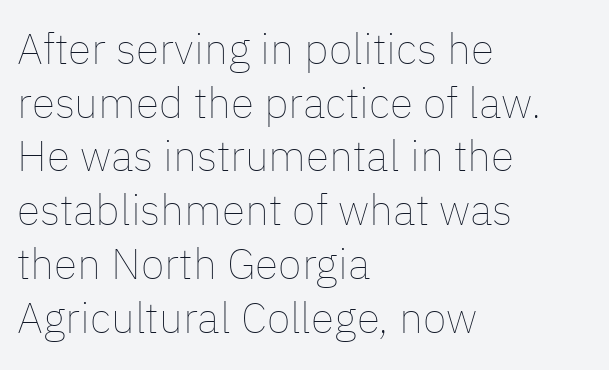
{"italic": "no", "bold": "no", "weight": "thin", "width": "normal", "stroke_contrast": "low", "x_height": "medium", "monospaced": "no", "underline": "no", "align": "left", "line_spacing": "normal", "line_spacing_ratio": 1.25, "letter_spacing": "normal", "letter_spacing_em": 0.0, "glyph_px": 43}
